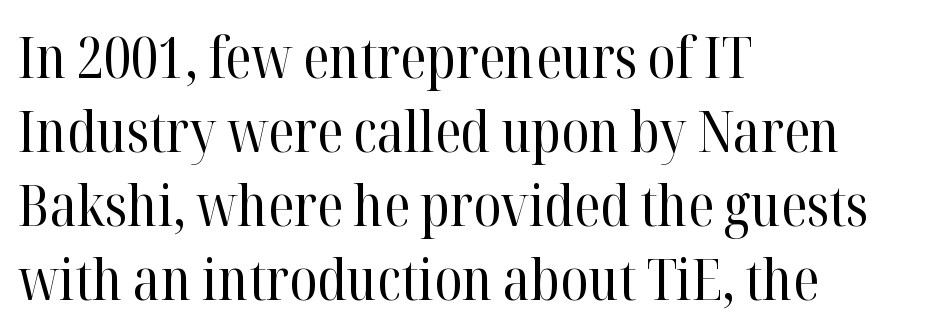
Q: Is the text bold? A: No.
Q: Is the text italic (slanted)? A: No, it is upright.
Q: Is the typeface a serif or a sans-serif typeface? A: Serif.
Q: Is the text underlined? A: No.
Q: How is the paragraph aligned? A: Left-aligned.
Q: Is the spacing between letters normal or unusually wide? A: Normal.
Q: Is the spacing between lines tight, normal or loose? A: Normal.
Q: Width (condensed, normal, or wide)? A: Normal.
Q: Stroke contrast? A: High.
Q: x-height? A: Medium.
Q: Monospaced? A: No.
